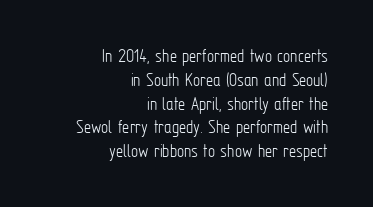
The letterforms sit shoulder to shoulder at normal distance. This sample uses an upright cut, with every glyph sitting square on the baseline. Underlining? Definitely not there. Reading down the block, your eye finds every line finishing at a fixed right position.
